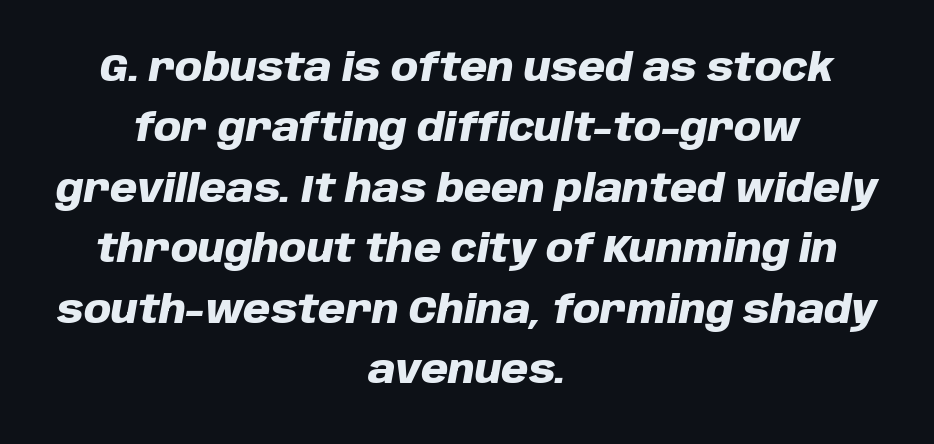
The image shows 39 px heavy type, italic (leaning right); set centered, normal line spacing (1.55x), normal letter spacing, not underlined; low stroke contrast and a large x-height.
